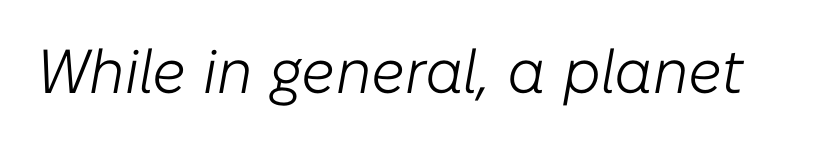
When letters slant like this, we call the style italic. The passage shown is typed in a proportional face where columns would drift. Beneath every word, the page is bare. Weight: regular or lighter. The type is set solid horizontally, with unmodified tracking.
